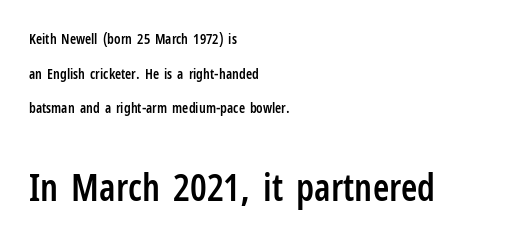
This rendering uses left alignment, leaving the right contour irregular. If you measured baseline to baseline, you'd find a long distance. If you drew a line through each stem, it would be perfectly vertical. Unmarked baselines from the first word to the last.
